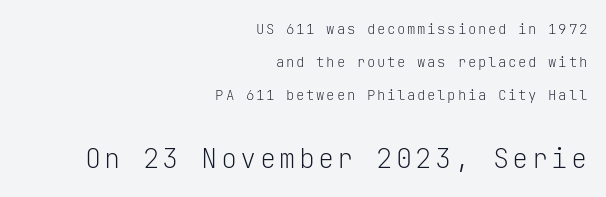
{"italic": "no", "bold": "no", "underline": "no", "align": "right", "line_spacing": "loose", "line_spacing_ratio": 2.37, "larger_block": "second", "size_ratio": 1.93, "glyph_px": 27}
